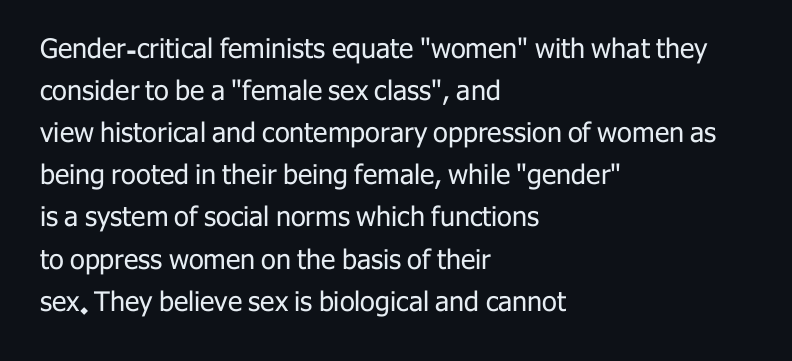
Each new line begins a customary step beneath the previous one. The passage shown is not underscored anywhere. Weight: not bold — regular or lighter. Nope, not italic — everything's standing straight. A classic flush-left, rag-right setting is used for this passage.
